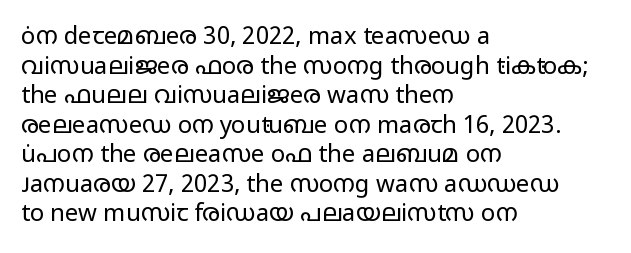
{"italic": "no", "bold": "no", "underline": "no", "align": "left", "line_spacing_ratio": 1.23, "letter_spacing": "normal", "letter_spacing_em": 0.0, "glyph_px": 24}
